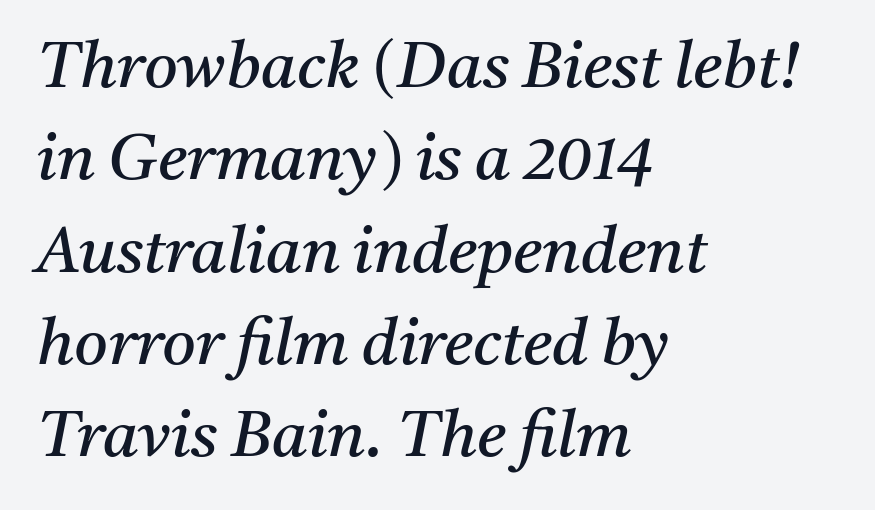
Q: Is the text bold? A: No.
Q: Is the text italic (slanted)? A: Yes, it leans right by about 11 degrees.
Q: Is the typeface a serif or a sans-serif typeface? A: Serif.
Q: Is the text underlined? A: No.
Q: How is the paragraph aligned? A: Left-aligned.
Q: Is the spacing between letters normal or unusually wide? A: Normal.
Q: Is the spacing between lines tight, normal or loose? A: Normal.
Q: Width (condensed, normal, or wide)? A: Normal.
Q: Stroke contrast? A: Medium.
Q: x-height? A: Medium.
Q: Monospaced? A: No.
